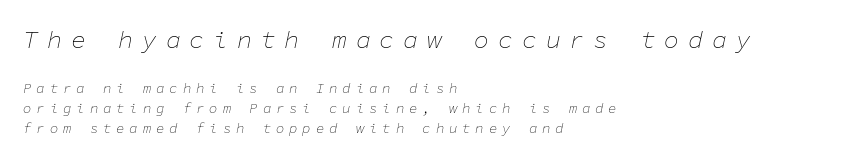
The image shows 25 px text type, italic (leaning right); set left-aligned, normal line spacing (1.43x), unusually wide letter spacing (+0.35 em), not underlined; the first (top) block is 1.79x larger.
